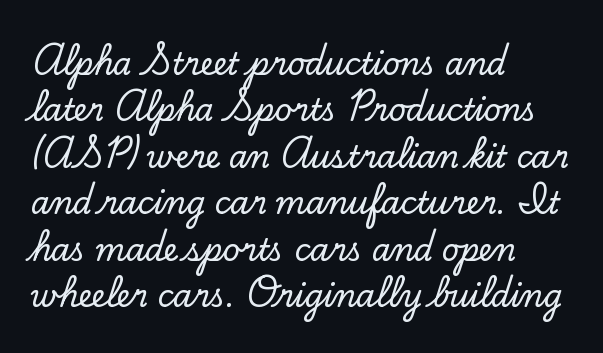
Q: Is the text italic (slanted)? A: Yes.
Q: Is the typeface a serif or a sans-serif typeface? A: Serif.
Q: Is the text underlined? A: No.
Q: How is the paragraph aligned? A: Left-aligned.
Q: Is the spacing between letters normal or unusually wide? A: Normal.
Q: Is the spacing between lines tight, normal or loose? A: Normal.
Q: Width (condensed, normal, or wide)? A: Normal.
Q: Stroke contrast? A: Low.
Q: x-height? A: Small.
Q: Monospaced? A: No.
